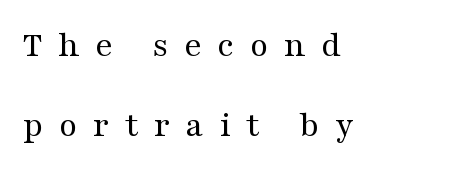
The image shows 37 px regular-weight, wide serif type, upright; set left-aligned, loose line spacing (2.17x), unusually wide letter spacing (+0.42 em), not underlined; medium stroke contrast and a medium x-height.
